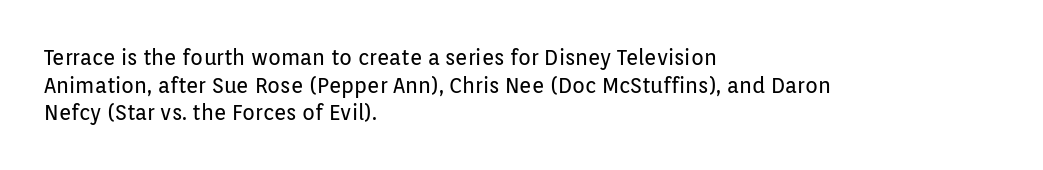
Teacher's note: observe the even left margin — that is flush-left alignment. The line texture is even and compact thanks to regular tracking. The lettering stays uniformly vertical, giving the passage a roman look. The baseline area is clear.
